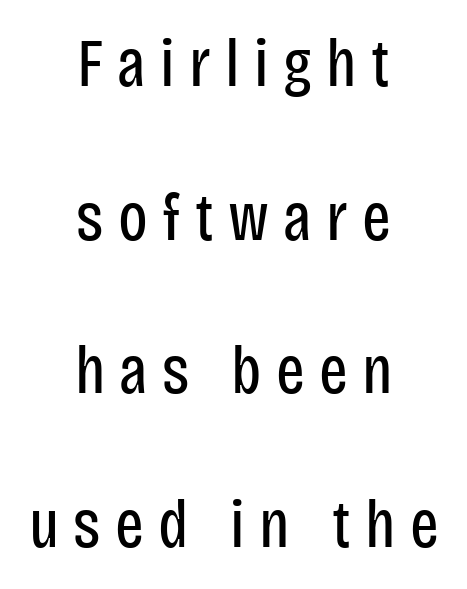
Q: Is the text bold? A: No.
Q: Is the text italic (slanted)? A: No, it is upright.
Q: Is the typeface a serif or a sans-serif typeface? A: Sans-serif.
Q: Is the text underlined? A: No.
Q: How is the paragraph aligned? A: Centered.
Q: Is the spacing between letters normal or unusually wide? A: Unusually wide.
Q: Is the spacing between lines tight, normal or loose? A: Loose.
Q: Width (condensed, normal, or wide)? A: Condensed.
Q: Stroke contrast? A: Low.
Q: x-height? A: Large.
Q: Monospaced? A: No.
